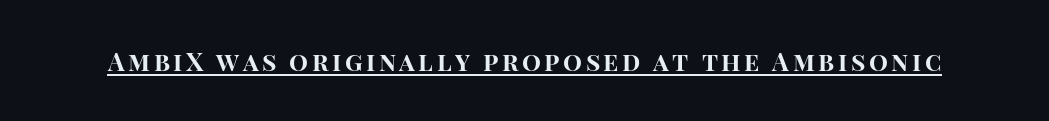
Q: Is the text bold? A: Yes.
Q: Is the text italic (slanted)? A: No, it is upright.
Q: Is the text underlined? A: Yes.
